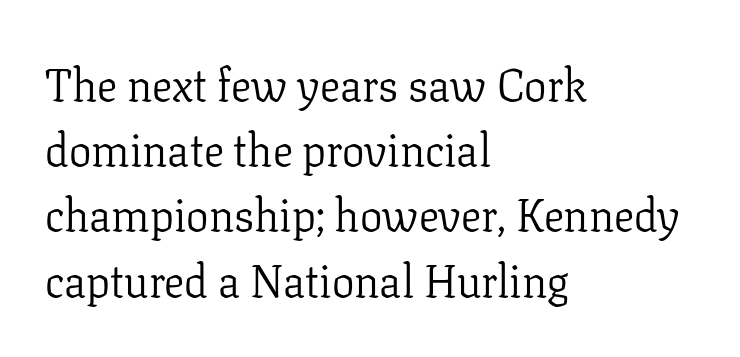
Q: Is the text bold? A: No.
Q: Is the text italic (slanted)? A: No, it is upright.
Q: Is the typeface a serif or a sans-serif typeface? A: Serif.
Q: Is the text underlined? A: No.
Q: How is the paragraph aligned? A: Left-aligned.
Q: Is the spacing between letters normal or unusually wide? A: Normal.
Q: Is the spacing between lines tight, normal or loose? A: Normal.
Q: Width (condensed, normal, or wide)? A: Normal.
Q: Stroke contrast? A: Low.
Q: x-height? A: Medium.
Q: Monospaced? A: No.
